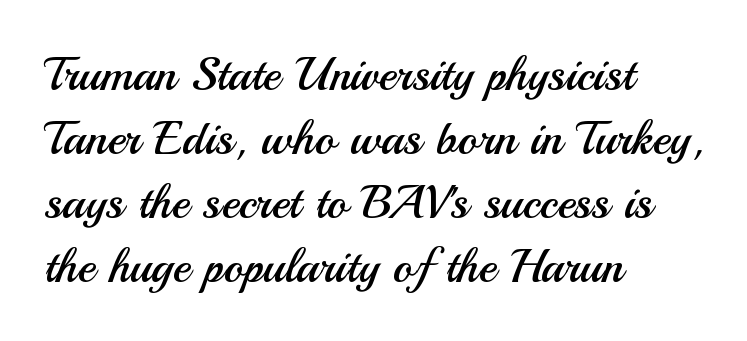
{"serif": "no", "bold": "no", "weight": "regular", "width": "normal", "stroke_contrast": "medium", "x_height": "small", "monospaced": "no", "underline": "no", "align": "left", "line_spacing": "normal", "line_spacing_ratio": 1.33, "letter_spacing": "normal", "letter_spacing_em": 0.0, "glyph_px": 48}
